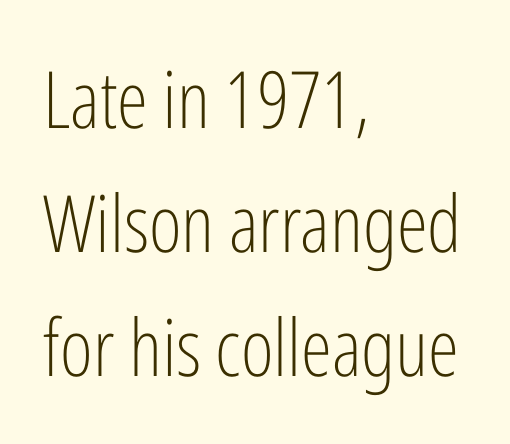
The image shows 79 px light, condensed sans-serif type, upright; set left-aligned, normal line spacing (1.57x), normal letter spacing, not underlined; low stroke contrast and a medium x-height.
